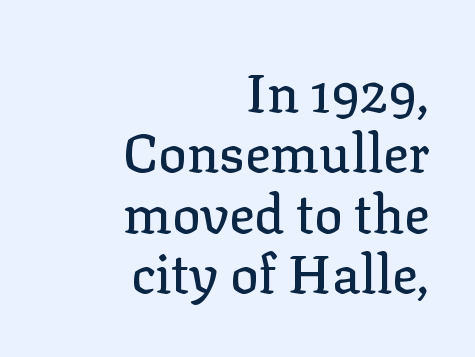
Here the designer chose a conventional face with non-uniform glyph widths. Closely set lines give the paragraph a compact silhouette. The gap between lines stays unmarked. Serifs: yes, visible at the terminals of the letterforms.
